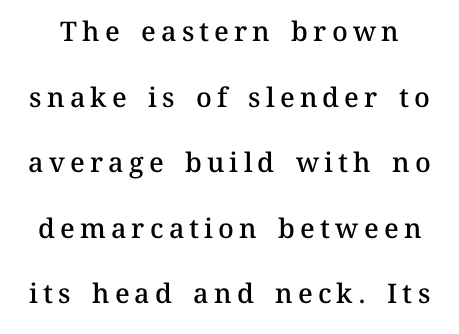
The image shows 27 px text type, upright; set loose line spacing (2.43x), not underlined.
